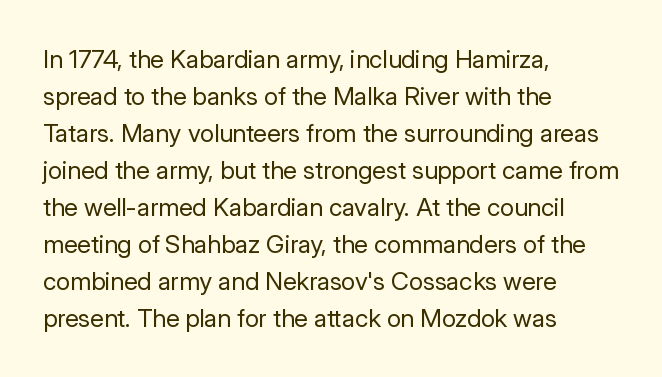
Q: Is the text bold? A: No.
Q: Is the text italic (slanted)? A: No, it is upright.
Q: Is the text underlined? A: No.
Q: How is the paragraph aligned? A: Left-aligned.
Q: Is the spacing between letters normal or unusually wide? A: Normal.
Q: Is the spacing between lines tight, normal or loose? A: Normal.
